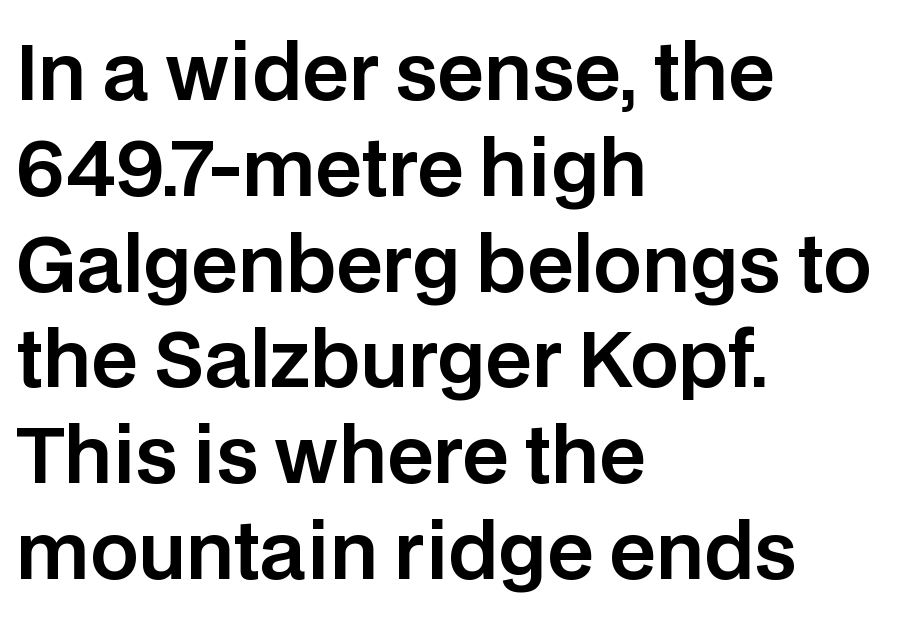
The image shows 76 px sans-serif type, upright; set left-aligned, normal line spacing (1.26x), normal letter spacing, not underlined; low stroke contrast and a large x-height.
